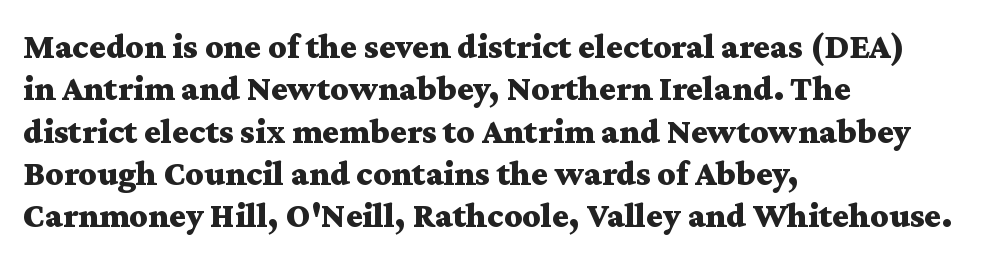
Q: Is the text bold? A: Yes.
Q: Is the text italic (slanted)? A: No, it is upright.
Q: Is the typeface a serif or a sans-serif typeface? A: Serif.
Q: Is the text underlined? A: No.
Q: How is the paragraph aligned? A: Left-aligned.
Q: Is the spacing between letters normal or unusually wide? A: Normal.
Q: Width (condensed, normal, or wide)? A: Wide.
Q: Stroke contrast? A: Medium.
Q: x-height? A: Medium.
Q: Monospaced? A: No.
